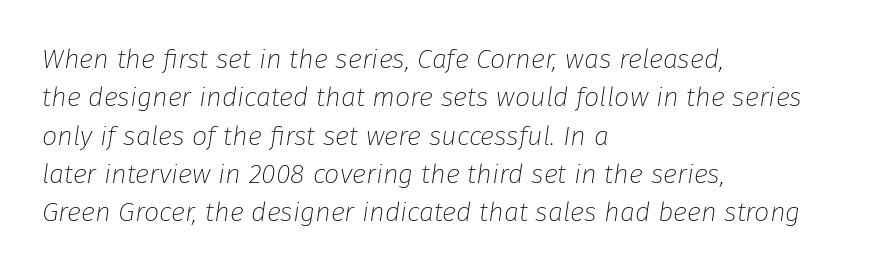
The image shows 27 px text type, italic (leaning right); set left-aligned, normal line spacing (1.42x), normal letter spacing, not underlined.
